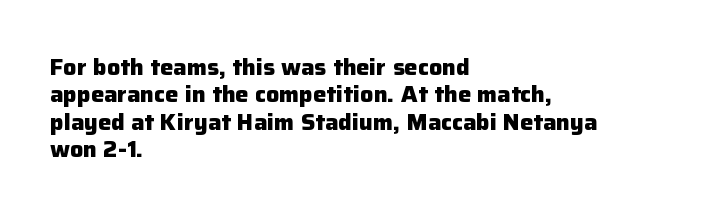
{"italic": "no", "bold": "yes", "underline": "no", "align": "left", "line_spacing": "normal", "line_spacing_ratio": 1.25, "letter_spacing": "normal", "letter_spacing_em": 0.0, "glyph_px": 22}
